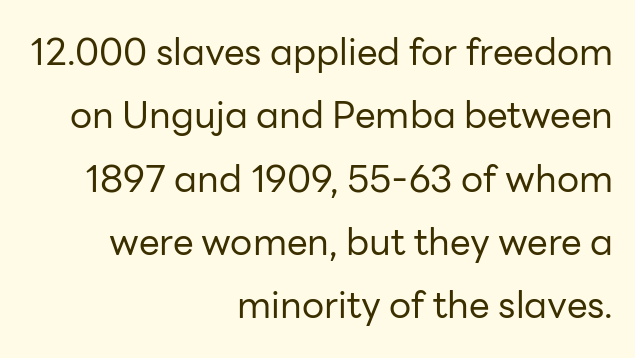
{"serif": "no", "italic": "no", "bold": "no", "weight": "regular", "width": "normal", "stroke_contrast": "low", "x_height": "medium", "monospaced": "no", "underline": "no", "align": "right", "line_spacing_ratio": 1.71, "letter_spacing": "normal", "letter_spacing_em": 0.0, "glyph_px": 37}
